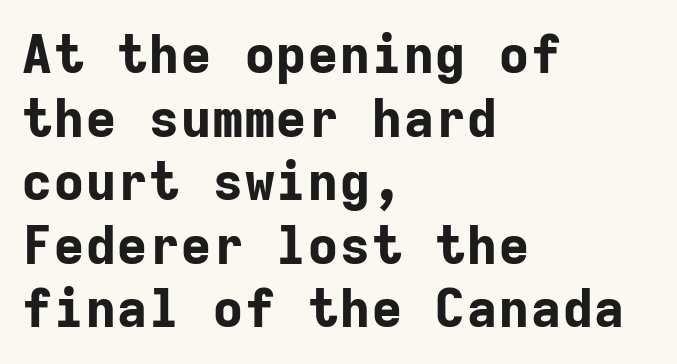
{"serif": "no", "italic": "no", "bold": "yes", "weight": "bold", "width": "normal", "stroke_contrast": "low", "x_height": "medium", "monospaced": "yes", "underline": "no", "align": "left", "line_spacing_ratio": 1.2, "letter_spacing": "normal", "letter_spacing_em": 0.0, "glyph_px": 53}
